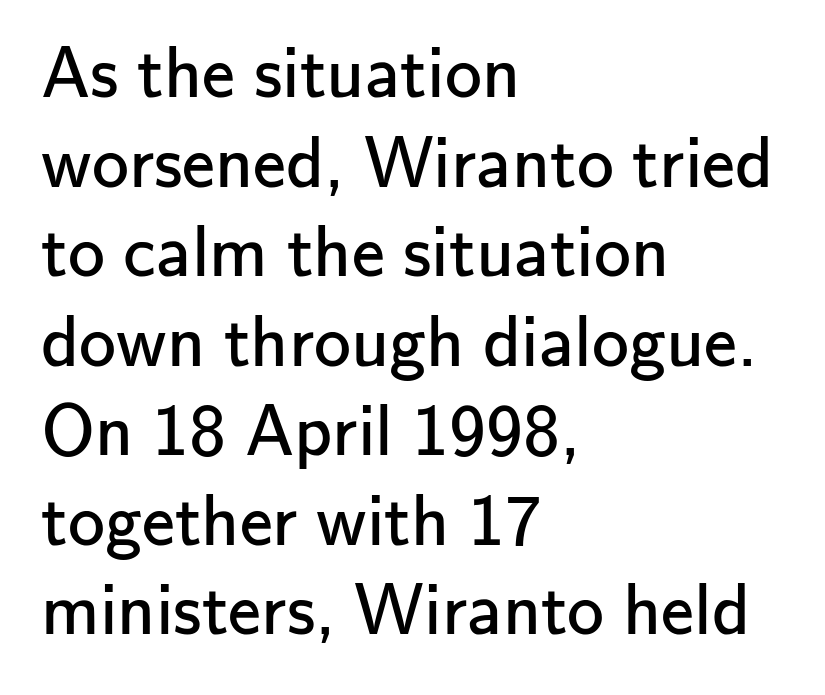
The image shows 74 px regular-weight sans-serif type, upright; set left-aligned, line spacing 1.21x, normal letter spacing, not underlined; low stroke contrast and a small x-height.
